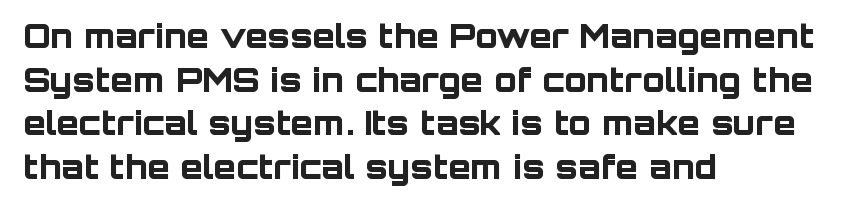
The image shows 33 px bold sans-serif type, upright; set left-aligned, normal line spacing (1.32x), normal letter spacing, not underlined; low stroke contrast and a large x-height.
